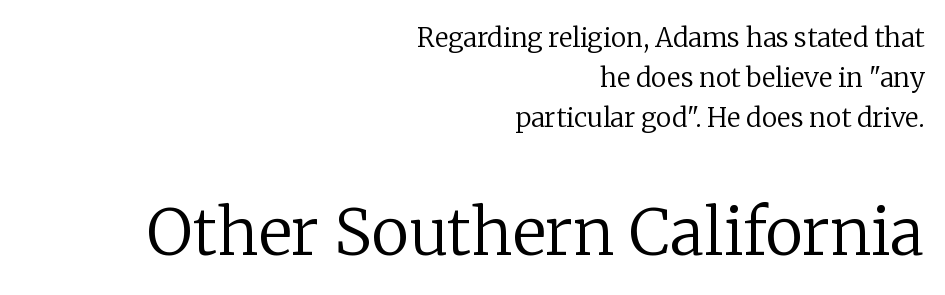
Clear beneath every line of the passage. If you drew a ruler down the right edge, every line would touch it. Compared with typical body copy, the letter spacing here is the same. These two chunks differ in scale, with the bottom chunk taking the larger measure.
